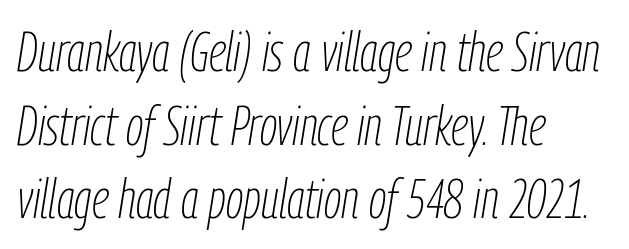
{"italic": "yes", "lean": "right", "slant_degrees": 9, "bold": "no", "weight": "thin", "width": "condensed", "stroke_contrast": "low", "x_height": "medium", "monospaced": "no", "underline": "no", "align": "left", "line_spacing": "normal", "line_spacing_ratio": 1.34, "letter_spacing": "normal", "letter_spacing_em": 0.0, "glyph_px": 55}
